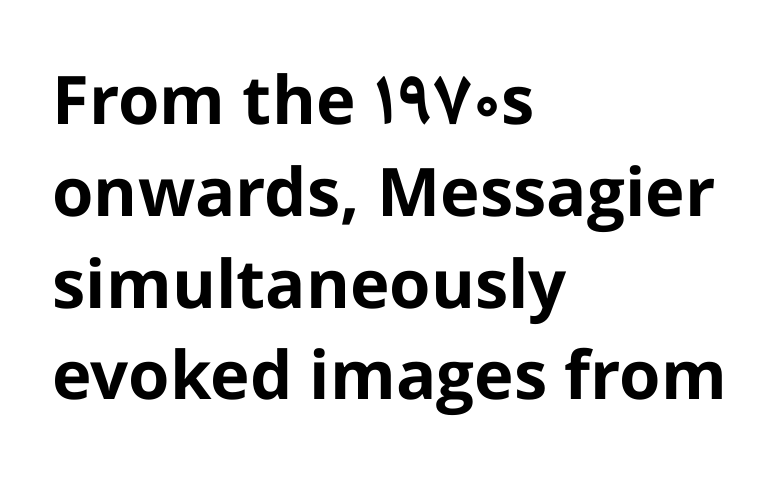
The rows are spaced the way most documents space them. This sample uses a sans-serif face. Nobody drew a line under any word here. A typesetter would call this zero additional tracking. Weight: bold.
